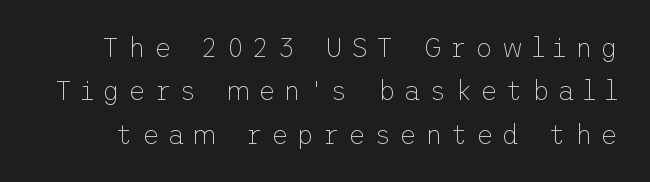
{"italic": "no", "bold": "no", "underline": "no", "line_spacing": "normal", "line_spacing_ratio": 1.61, "letter_spacing": "wide", "letter_spacing_em": 0.3, "glyph_px": 27}
